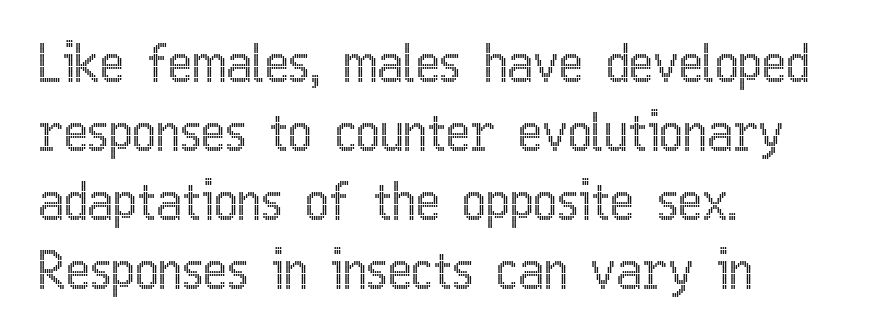
Ordinary non-slanted type is in use. The letters advance in unequal steps, a hallmark of proportional type. Does extra space separate the letters? No, they use regular spacing. Each row of text sits above clean, open space.
